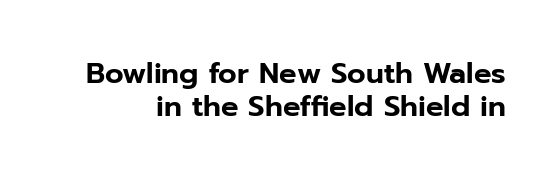
The zone under the glyphs is completely vacant. Is this a sans? Yes — the strokes have no serifs. Designer's note — italics off, roman on. Is this a fixed-width face? No — the glyphs have proportional, varying widths.
